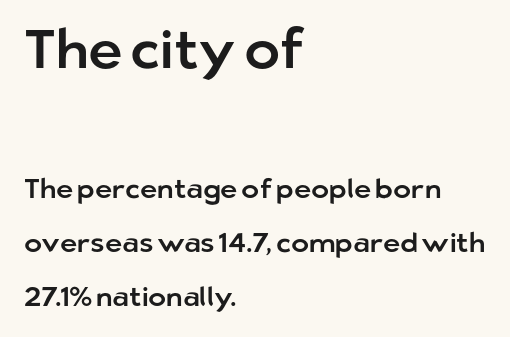
Q: Is the text italic (slanted)? A: No, it is upright.
Q: Is the typeface a serif or a sans-serif typeface? A: Sans-serif.
Q: Is the text underlined? A: No.
Q: How is the paragraph aligned? A: Left-aligned.
Q: Is the spacing between letters normal or unusually wide? A: Normal.
Q: Is the spacing between lines tight, normal or loose? A: Loose.
Q: Which block of text is set in a larger size, the first (top) or the second (bottom)? A: The first (top) one.
Q: Width (condensed, normal, or wide)? A: Normal.
Q: Stroke contrast? A: Low.
Q: x-height? A: Medium.
Q: Monospaced? A: No.
